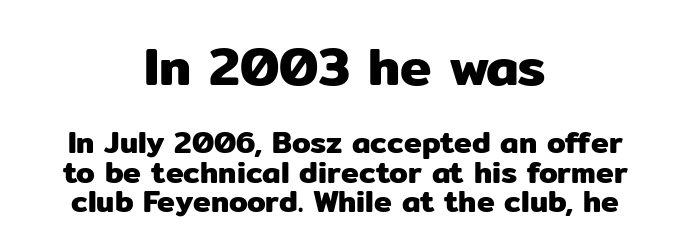
Does the type have serifs? No, each stem ends abruptly. Tracking here is standard; glyphs follow each other at the usual distance. Reading down the column, the eye jumps only a short way to each next line. These lines are centered, leaving both edges ragged.
